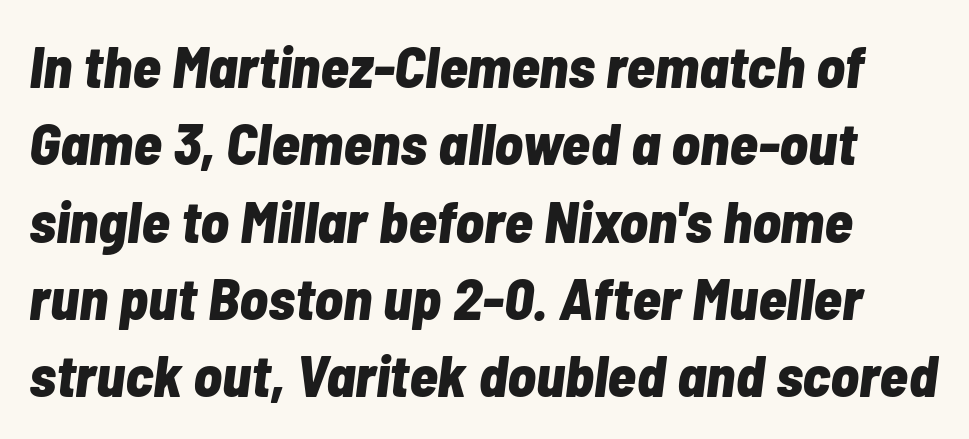
The image shows 59 px bold, condensed type, italic (leaning right); set normal line spacing (1.31x), normal letter spacing, not underlined; low stroke contrast and a medium x-height.
